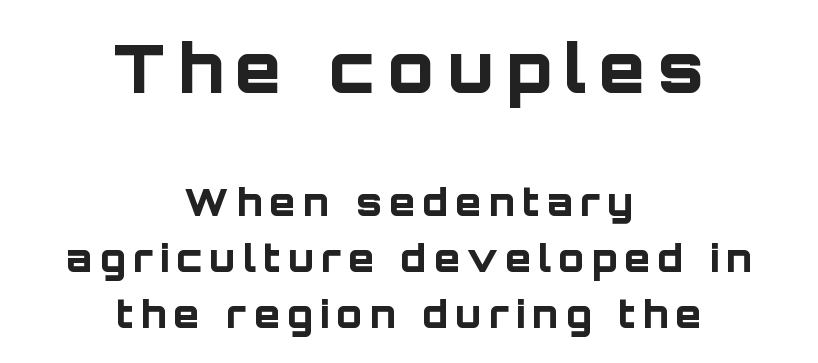
Descenders hang freely into open space. The sample has been set heavy, in full bold. Successive baselines arrive at the customary interval. Stroke terminals: plain, sans-serif. This rendering uses center alignment, leaving both contours irregular but symmetric.
